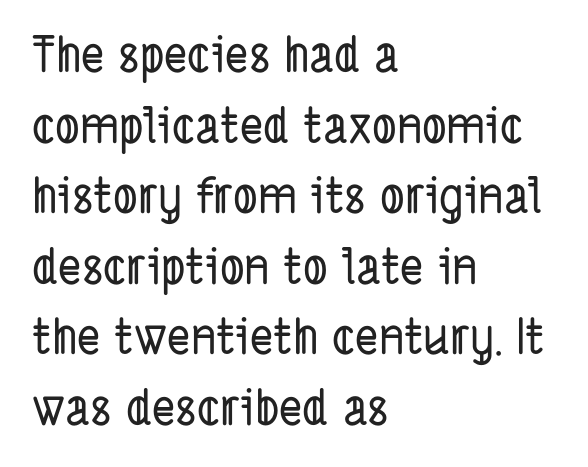
Q: Is the typeface a serif or a sans-serif typeface? A: Sans-serif.
Q: Is the text underlined? A: No.
Q: How is the paragraph aligned? A: Left-aligned.
Q: Is the spacing between letters normal or unusually wide? A: Normal.
Q: Is the spacing between lines tight, normal or loose? A: Normal.
Q: Width (condensed, normal, or wide)? A: Condensed.
Q: Stroke contrast? A: Low.
Q: x-height? A: Medium.
Q: Monospaced? A: No.
